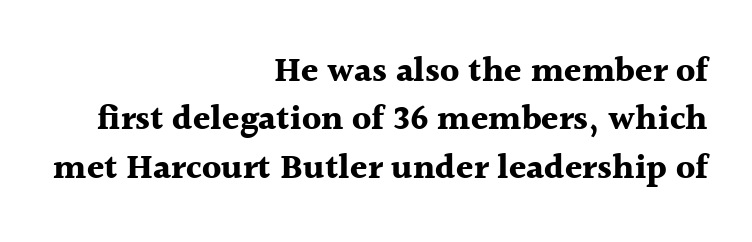
The image shows 35 px bold serif type, upright; set right-aligned, normal line spacing (1.38x), normal letter spacing, not underlined; a medium x-height.
